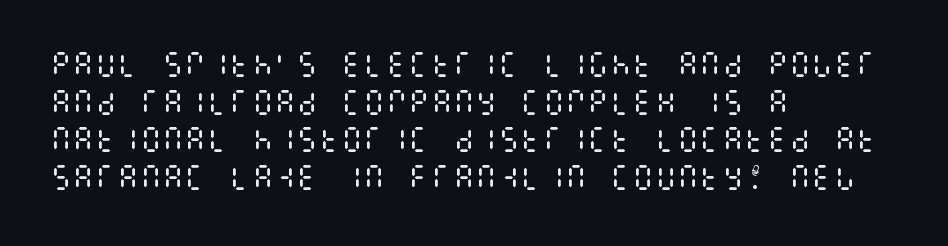
Italic? Not at all — the glyphs are vertical. Quick note: underline off. This rendering leaves character spacing at its baseline value. Stems here are at most as thick as an everyday book face.
